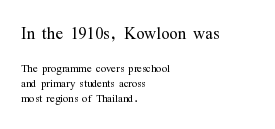
The setting favours the left margin, as ordinary paragraphs usually do. Is there any slant? The stems are plumb. The face used here is rendered with its standard letterfit. Descenders hang freely into open space.
